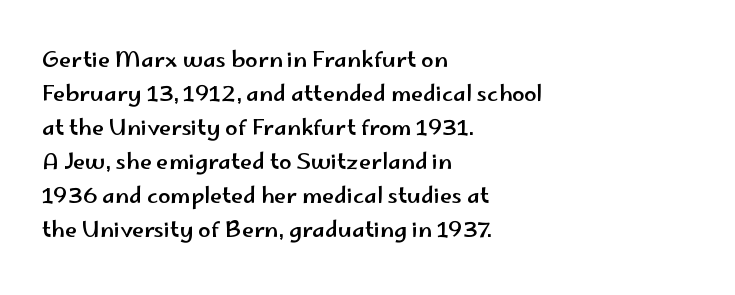
Students, observe: this is what conventionally led text looks like. This sample uses an upright cut, with every glyph sitting square on the baseline. A clean baseline with only descenders dipping below it. Each word holds together tightly as a unit, with standard inter-letter gaps.
